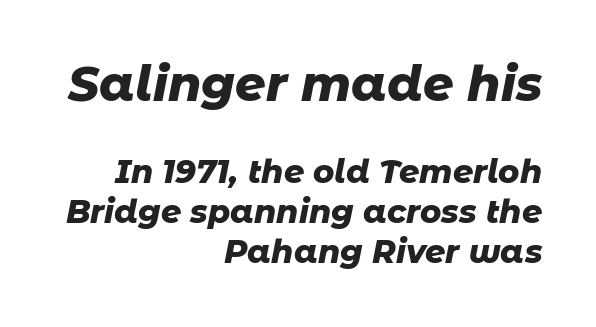
Q: Is the text bold? A: Yes.
Q: Is the text italic (slanted)? A: Yes, it leans right by about 11 degrees.
Q: Is the text underlined? A: No.
Q: How is the paragraph aligned? A: Right-aligned.
Q: Is the spacing between letters normal or unusually wide? A: Normal.
Q: Is the spacing between lines tight, normal or loose? A: Normal.
Q: Which block of text is set in a larger size, the first (top) or the second (bottom)? A: The first (top) one.
Q: Width (condensed, normal, or wide)? A: Normal.
Q: Stroke contrast? A: Low.
Q: x-height? A: Medium.
Q: Monospaced? A: No.
